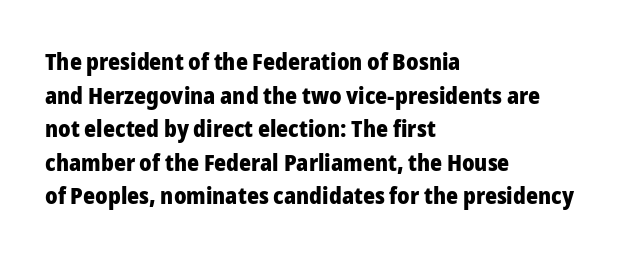
{"italic": "no", "bold": "yes", "underline": "no", "align": "left", "line_spacing": "normal", "line_spacing_ratio": 1.46, "letter_spacing": "normal", "letter_spacing_em": 0.0, "glyph_px": 23}
